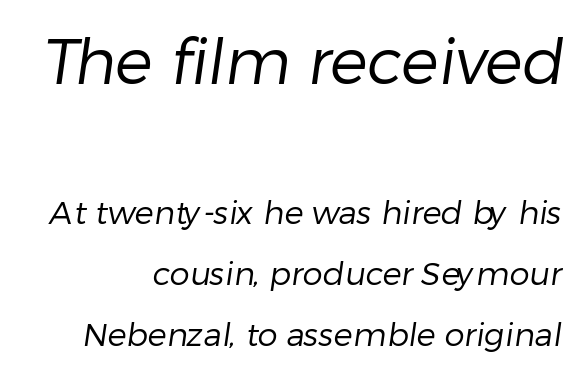
{"serif": "no", "bold": "no", "weight": "regular", "width": "normal", "stroke_contrast": "low", "x_height": "medium", "monospaced": "no", "underline": "no", "align": "right", "line_spacing": "loose", "line_spacing_ratio": 1.9, "letter_spacing": "normal", "letter_spacing_em": 0.0, "larger_block": "first", "size_ratio": 1.97, "glyph_px": 63}
